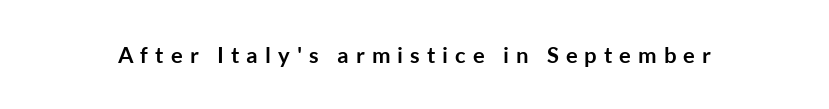
This sample uses an upright cut, with every glyph sitting square on the baseline. In terms of letterspacing, this is a distinctly airy, spread setting. The glyphs are unaccompanied by any horizontal stroke below them. A dark, heavy texture on the line: the type is bold.
